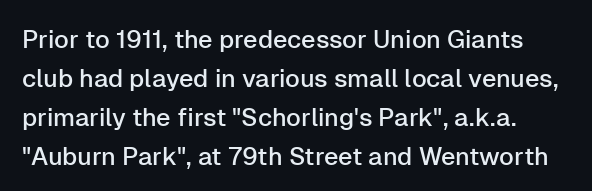
Q: Is the text italic (slanted)? A: No, it is upright.
Q: Is the text underlined? A: No.
Q: Is the spacing between letters normal or unusually wide? A: Normal.
Q: Is the spacing between lines tight, normal or loose? A: Normal.
